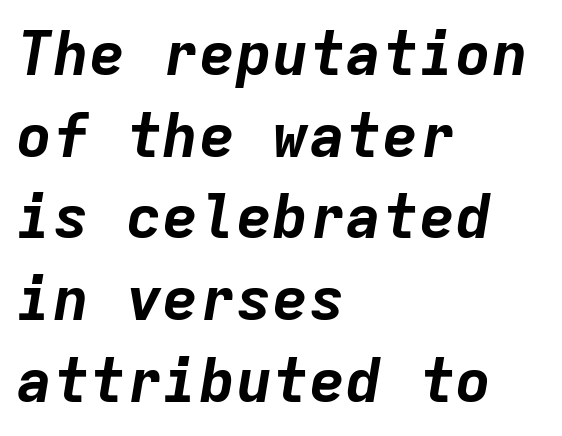
{"italic": "yes", "lean": "right", "slant_degrees": 9, "bold": "yes", "weight": "bold", "width": "normal", "stroke_contrast": "low", "x_height": "medium", "monospaced": "yes", "underline": "no", "align": "left", "line_spacing": "normal", "line_spacing_ratio": 1.34, "letter_spacing": "normal", "letter_spacing_em": 0.0, "glyph_px": 61}
